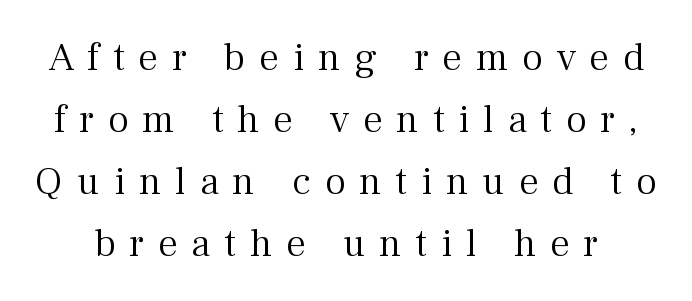
Q: Is the text bold? A: No.
Q: Is the text italic (slanted)? A: No, it is upright.
Q: Is the typeface a serif or a sans-serif typeface? A: Serif.
Q: Is the text underlined? A: No.
Q: Is the spacing between letters normal or unusually wide? A: Unusually wide.
Q: Is the spacing between lines tight, normal or loose? A: Normal.
Q: Width (condensed, normal, or wide)? A: Normal.
Q: Stroke contrast? A: Medium.
Q: x-height? A: Medium.
Q: Monospaced? A: No.
